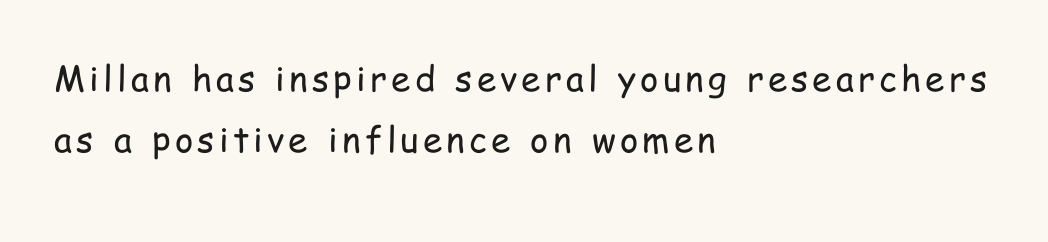
The image shows 35 px regular-weight, condensed sans-serif type, upright; set left-aligned, line spacing 1.74x, not underlined; low stroke contrast and a medium x-height.
